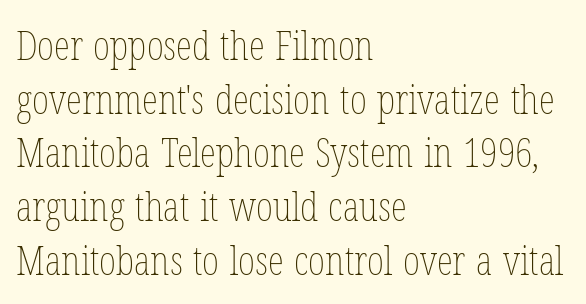
Q: Is the text bold? A: No.
Q: Is the text italic (slanted)? A: No, it is upright.
Q: Is the text underlined? A: No.
Q: How is the paragraph aligned? A: Left-aligned.
Q: Is the spacing between letters normal or unusually wide? A: Normal.
Q: Is the spacing between lines tight, normal or loose? A: Normal.
Q: Width (condensed, normal, or wide)? A: Condensed.
Q: Stroke contrast? A: Low.
Q: x-height? A: Medium.
Q: Monospaced? A: No.
